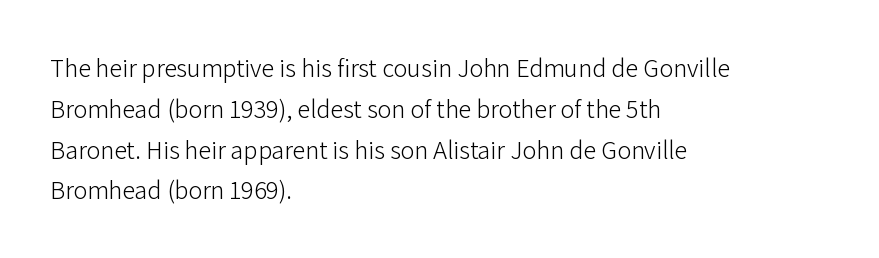
The gap between lines stays unmarked. No extra tracking has been applied to these lines. Does the leading feel generous? No, just average. Short and long lines alike share a common starting point at left.
